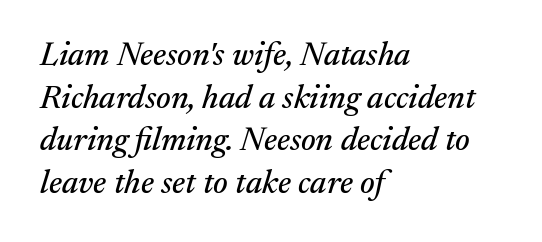
The image shows 33 px serif type, italic (leaning right); set left-aligned, normal line spacing (1.29x), normal letter spacing, not underlined; medium stroke contrast and a medium x-height.
